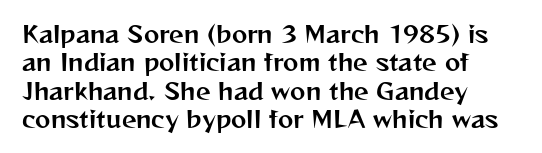
One-word summary of the alignment: left. These lines keep a tight, regular rhythm from letter to letter. Letters rest on an invisible, unmarked baseline. In terms of posture, this sample is upright.
